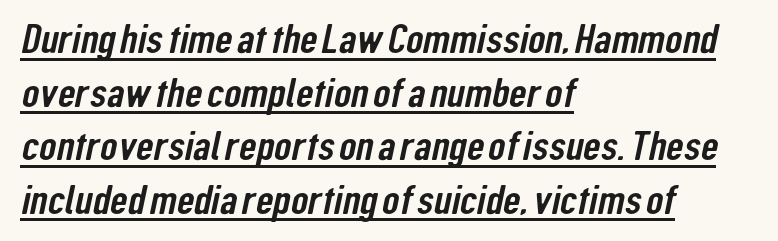
The image shows 40 px condensed sans-serif type; set left-aligned, normal line spacing (1.34x), normal letter spacing, underlined; low stroke contrast and a medium x-height.
